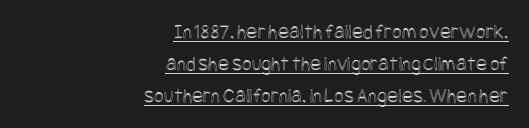
The image shows 21 px text type, upright; set right-aligned, normal line spacing (1.52x), normal letter spacing, underlined.
